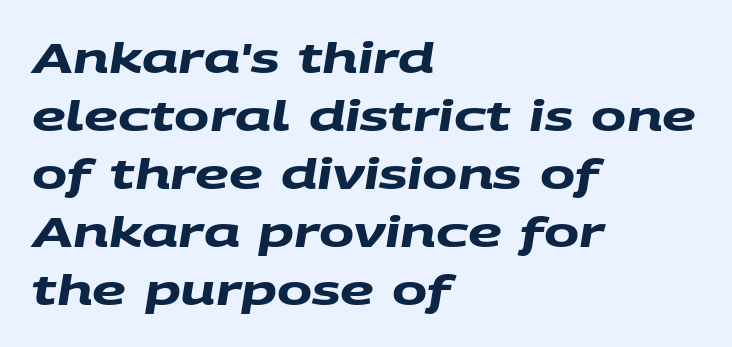
The image shows 42 px heavy, wide sans-serif type; set left-aligned, normal line spacing (1.38x), normal letter spacing, not underlined; medium stroke contrast and a large x-height.
